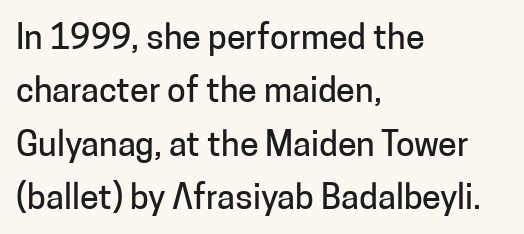
Is this a fixed-width face? No — the glyphs have proportional, varying widths. Nothing unusual about the tracking: characters are spaced as the font intends. The characters display no serif detailing; their extremities are plain. Horizontal alignment here is leftward, the default for most running prose.
